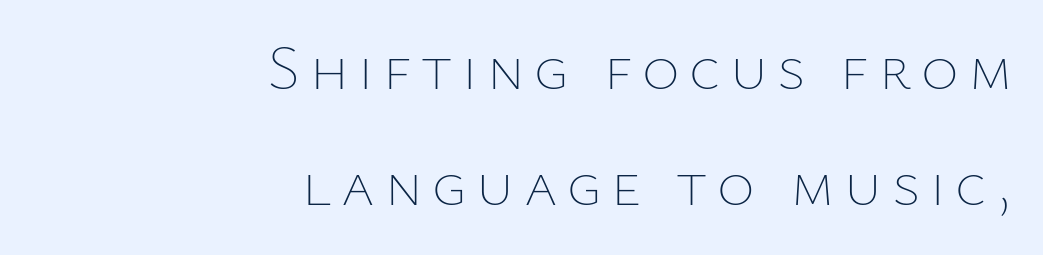
Q: Is the text bold? A: No.
Q: Is the text italic (slanted)? A: No, it is upright.
Q: Is the text underlined? A: No.
Q: How is the paragraph aligned? A: Right-aligned.
Q: Width (condensed, normal, or wide)? A: Normal.
Q: Stroke contrast? A: Low.
Q: x-height? A: Medium.
Q: Monospaced? A: No.
